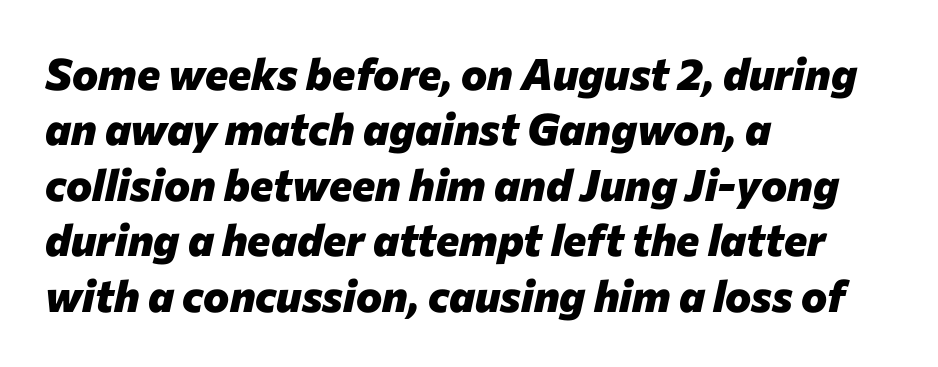
The image shows 44 px heavy type, italic (leaning right); set left-aligned, normal line spacing (1.26x), normal letter spacing, not underlined; low stroke contrast and a medium x-height.
